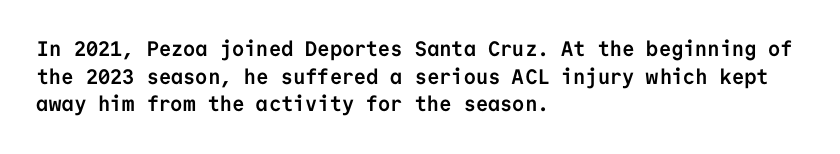
{"italic": "no", "bold": "yes", "underline": "no", "align": "left", "line_spacing": "normal", "line_spacing_ratio": 1.32, "letter_spacing": "normal", "letter_spacing_em": 0.0, "glyph_px": 21}
